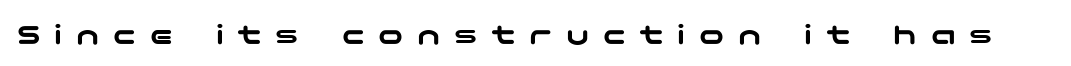
Underlining? Definitely not there. Compared with typical body copy, the letter spacing here is much looser. A sans-serif font was chosen for this passage. The specimen reads as upright at a glance.
